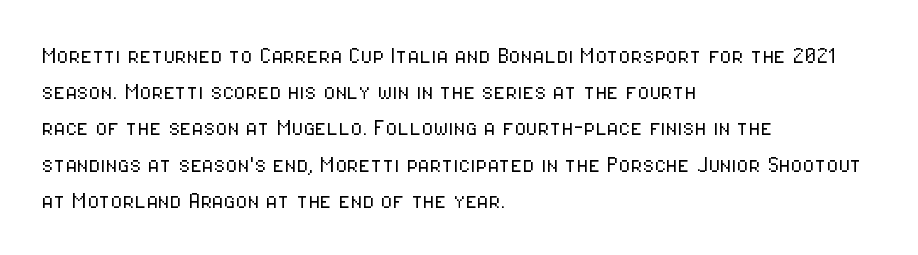
The image shows 27 px text type, upright; set left-aligned, normal line spacing (1.34x), normal letter spacing, not underlined.
